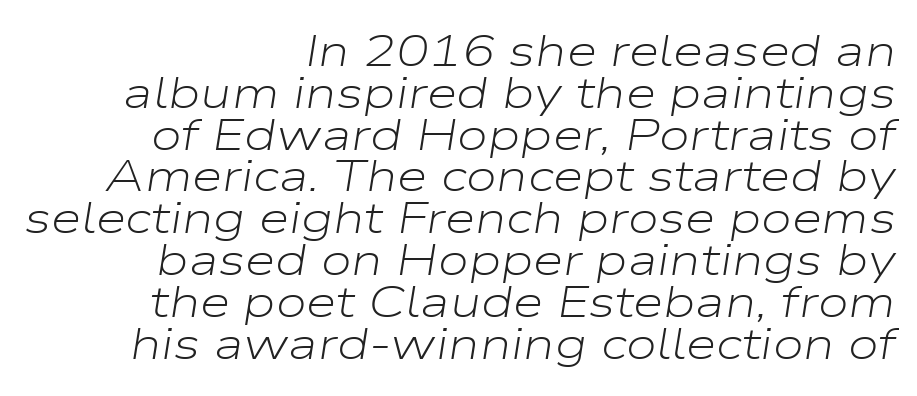
Q: Is the text bold? A: No.
Q: Is the text italic (slanted)? A: Yes, it leans right by about 9 degrees.
Q: Is the text underlined? A: No.
Q: How is the paragraph aligned? A: Right-aligned.
Q: Is the spacing between letters normal or unusually wide? A: Normal.
Q: Is the spacing between lines tight, normal or loose? A: Tight.
Q: Width (condensed, normal, or wide)? A: Wide.
Q: Stroke contrast? A: Low.
Q: x-height? A: Medium.
Q: Monospaced? A: No.
